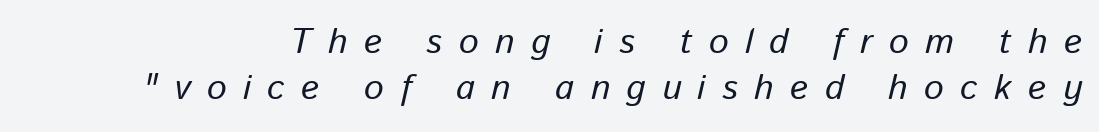
Q: Is the text italic (slanted)? A: Yes, it leans right by about 13 degrees.
Q: Is the text underlined? A: No.
Q: Is the spacing between letters normal or unusually wide? A: Unusually wide.
Q: Is the spacing between lines tight, normal or loose? A: Normal.
Q: Width (condensed, normal, or wide)? A: Normal.
Q: Stroke contrast? A: Low.
Q: x-height? A: Medium.
Q: Monospaced? A: No.
